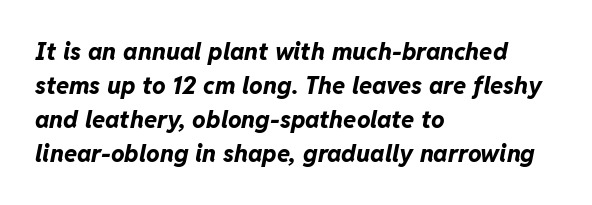
The image shows 24 px bold type, italic (leaning right); set left-aligned, normal line spacing (1.42x), normal letter spacing, not underlined.
